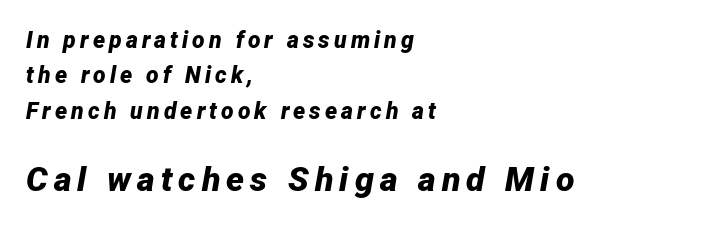
Is this a fixed-width face? No — the glyphs have proportional, varying widths. The leading is moderate, giving the passage an even texture. The strip under each line holds only bare page. Layout note: lines flush left. Size contrast runs from small at the top to large at the bottom.
